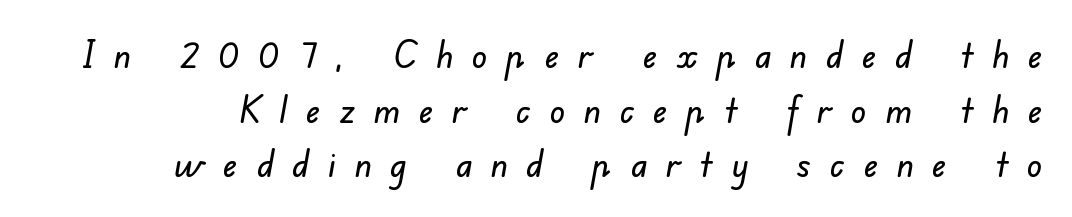
Q: Is the typeface a serif or a sans-serif typeface? A: Sans-serif.
Q: Is the text underlined? A: No.
Q: Is the spacing between letters normal or unusually wide? A: Unusually wide.
Q: Is the spacing between lines tight, normal or loose? A: Normal.
Q: Width (condensed, normal, or wide)? A: Normal.
Q: Stroke contrast? A: Low.
Q: x-height? A: Small.
Q: Monospaced? A: No.
